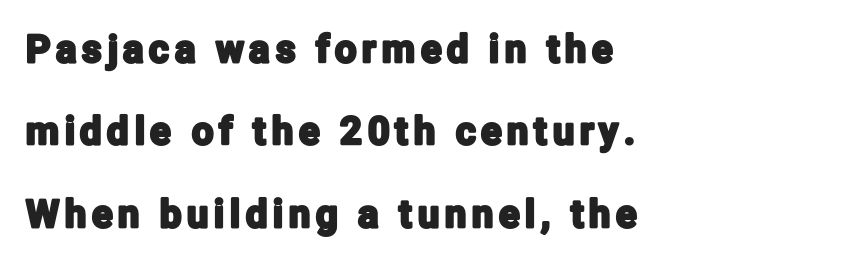
Observe the absence of serifs on each vertical stroke in this sample. If you drew a ruler down the left edge, every line would touch it. Nobody drew a line under any word here. The line-height multiplier appears high, well above default. In terms of posture, this sample is upright.
